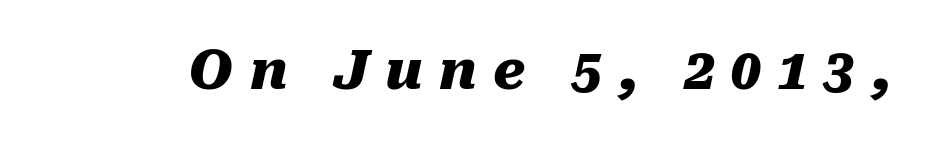
The image shows 54 px heavy type, italic (leaning right); set unusually wide letter spacing (+0.3 em), not underlined; medium stroke contrast and a medium x-height.
